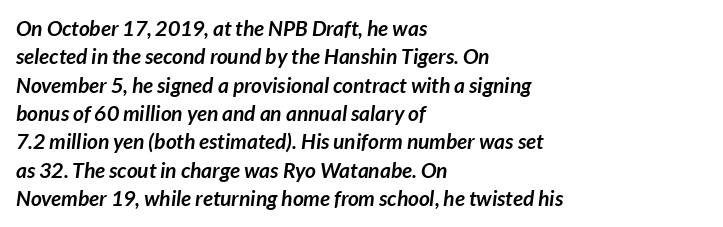
{"bold": "yes", "underline": "no", "align": "left", "line_spacing": "normal", "line_spacing_ratio": 1.35, "letter_spacing": "normal", "letter_spacing_em": 0.0, "glyph_px": 21}
